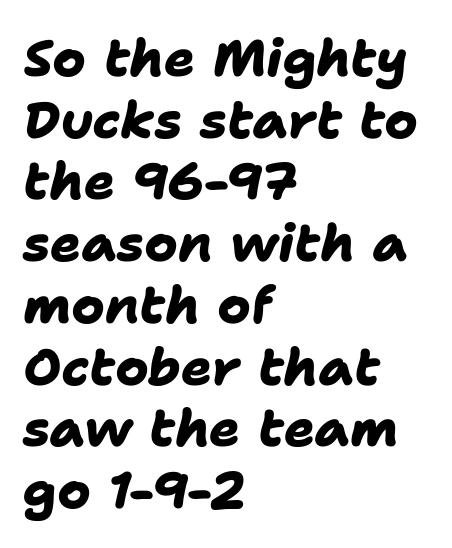
The image shows 51 px heavy sans-serif type; set left-aligned, line spacing 1.21x, normal letter spacing, not underlined; low stroke contrast and a medium x-height.
